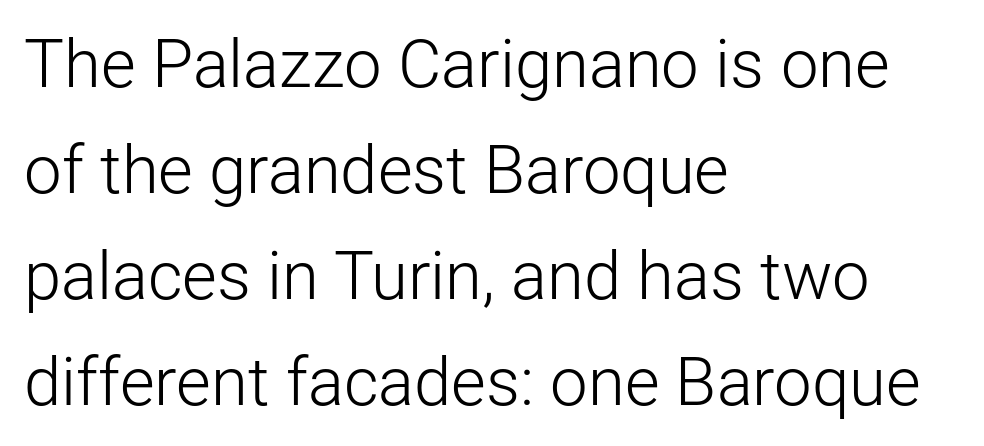
{"serif": "no", "italic": "no", "bold": "no", "weight": "light", "width": "normal", "stroke_contrast": "low", "x_height": "medium", "monospaced": "no", "underline": "no", "align": "left", "line_spacing": "normal", "line_spacing_ratio": 1.58, "letter_spacing": "normal", "letter_spacing_em": 0.0, "glyph_px": 67}
